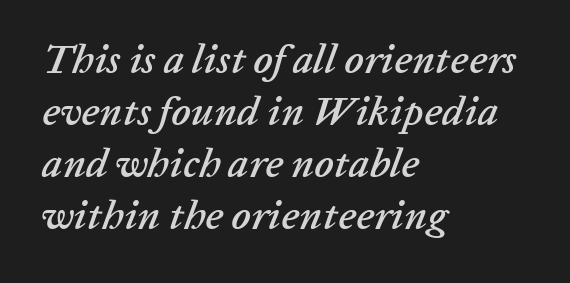
You can tell it's italic because the verticals aren't actually vertical. Horizontal bands of white between lines are of average thickness. In terms of letterspacing, this is plain default setting. A typesetter would call this proportional, since set widths differ per character. The lines in this sample share a left origin and differ only in where they stop.
